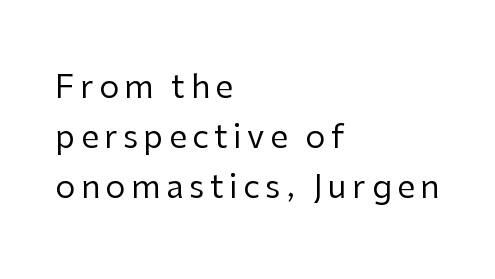
Q: Is the text bold? A: No.
Q: Is the text italic (slanted)? A: No, it is upright.
Q: Is the typeface a serif or a sans-serif typeface? A: Sans-serif.
Q: Is the text underlined? A: No.
Q: How is the paragraph aligned? A: Left-aligned.
Q: Is the spacing between lines tight, normal or loose? A: Normal.
Q: Width (condensed, normal, or wide)? A: Normal.
Q: Stroke contrast? A: Low.
Q: x-height? A: Medium.
Q: Monospaced? A: No.
